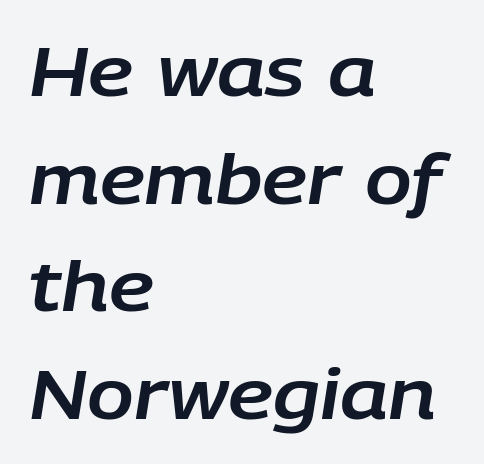
Q: Is the text italic (slanted)? A: Yes, it leans right by about 9 degrees.
Q: Is the text underlined? A: No.
Q: How is the paragraph aligned? A: Left-aligned.
Q: Is the spacing between letters normal or unusually wide? A: Normal.
Q: Is the spacing between lines tight, normal or loose? A: Normal.
Q: Width (condensed, normal, or wide)? A: Normal.
Q: Stroke contrast? A: Low.
Q: x-height? A: Large.
Q: Monospaced? A: No.
